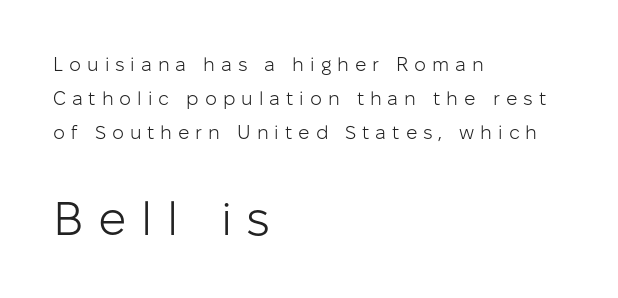
Italic? Not at all — the glyphs are vertical. Short note: letters widely spaced. Looks like regular typesetting: each glyph gets only the width it needs. No extra ink here — the face is not bold. Nope, no serifs anywhere on these letters.
